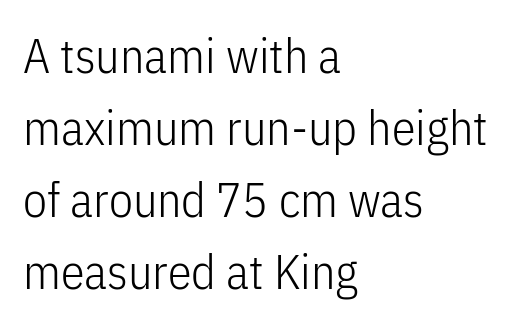
Q: Is the text bold? A: No.
Q: Is the text italic (slanted)? A: No, it is upright.
Q: Is the typeface a serif or a sans-serif typeface? A: Sans-serif.
Q: Is the text underlined? A: No.
Q: How is the paragraph aligned? A: Left-aligned.
Q: Is the spacing between letters normal or unusually wide? A: Normal.
Q: Is the spacing between lines tight, normal or loose? A: Normal.
Q: Width (condensed, normal, or wide)? A: Condensed.
Q: Stroke contrast? A: Low.
Q: x-height? A: Medium.
Q: Monospaced? A: No.
